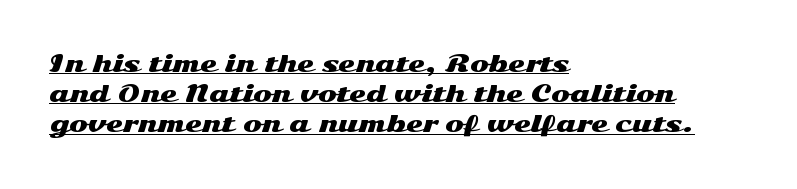
The image shows 22 px text type; set left-aligned, normal line spacing (1.37x), normal letter spacing, underlined.
